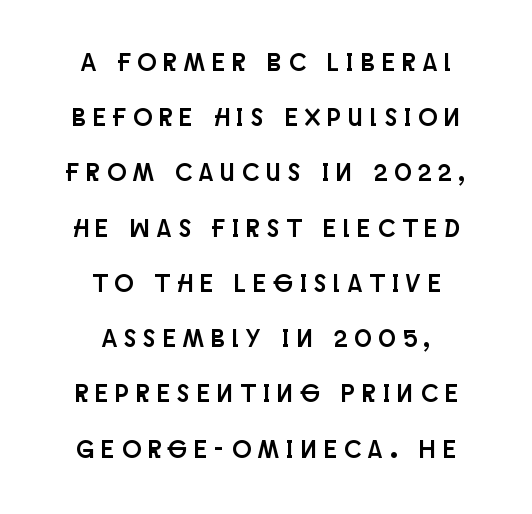
No word sits above an underline. Successive baselines arrive slowly, with a big drop between each. Teacher's note: observe the equal gaps on both sides — that is centered alignment. This rendering widens character spacing well past its baseline value.
